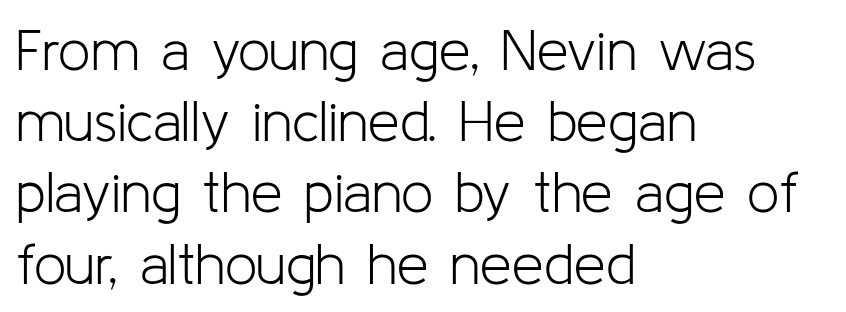
The image shows 57 px light sans-serif type, upright; set left-aligned, normal line spacing (1.25x), normal letter spacing, not underlined; low stroke contrast and a medium x-height.
